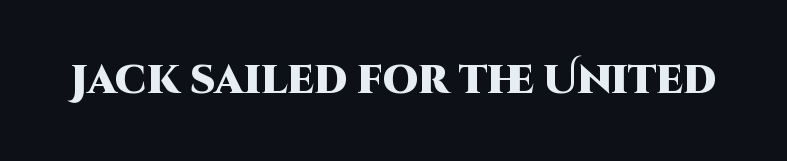
{"serif": "no", "italic": "no", "bold": "yes", "weight": "heavy", "width": "normal", "stroke_contrast": "high", "x_height": "large", "monospaced": "no", "underline": "no", "letter_spacing": "normal", "letter_spacing_em": 0.0, "glyph_px": 40}
